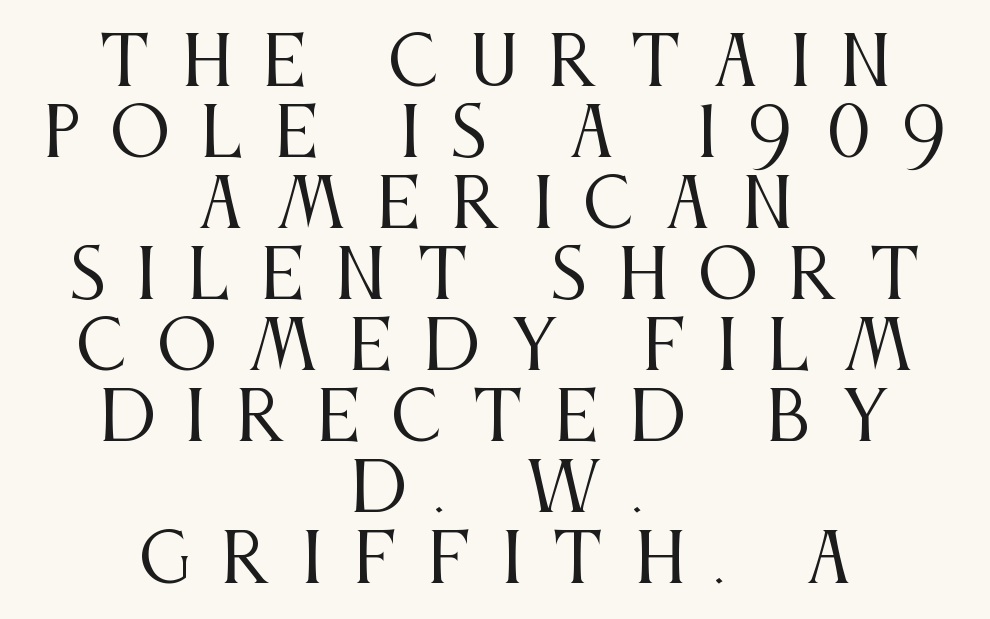
{"serif": "yes", "italic": "no", "bold": "no", "weight": "regular", "width": "condensed", "stroke_contrast": "medium", "x_height": "large", "monospaced": "no", "underline": "no", "align": "center", "line_spacing": "tight", "line_spacing_ratio": 1.06, "letter_spacing": "wide", "letter_spacing_em": 0.46, "glyph_px": 67}
